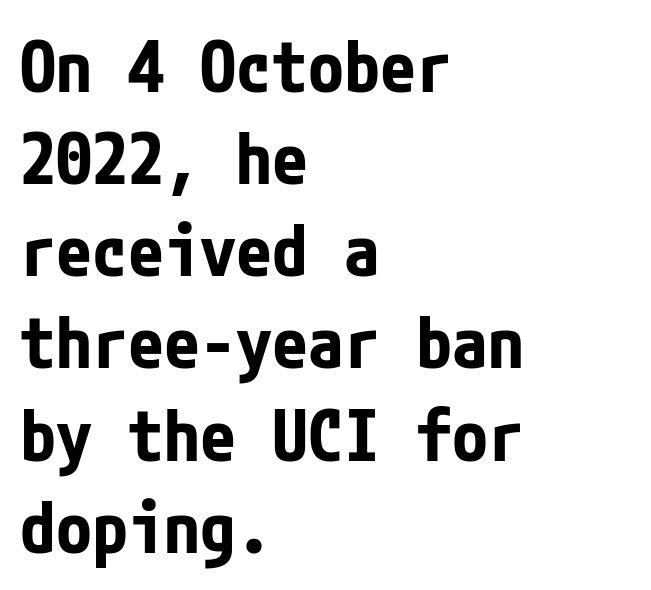
{"serif": "no", "italic": "no", "bold": "yes", "weight": "bold", "width": "condensed", "stroke_contrast": "low", "x_height": "medium", "underline": "no", "align": "left", "line_spacing": "normal", "line_spacing_ratio": 1.28, "letter_spacing": "normal", "letter_spacing_em": 0.0, "glyph_px": 72}
